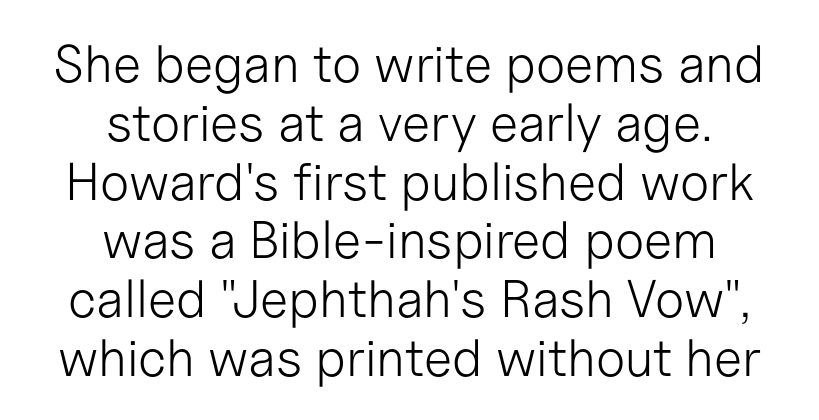
Q: Is the text bold? A: No.
Q: Is the text italic (slanted)? A: No, it is upright.
Q: Is the typeface a serif or a sans-serif typeface? A: Sans-serif.
Q: Is the text underlined? A: No.
Q: How is the paragraph aligned? A: Centered.
Q: Is the spacing between letters normal or unusually wide? A: Normal.
Q: Is the spacing between lines tight, normal or loose? A: Tight.
Q: Width (condensed, normal, or wide)? A: Normal.
Q: Stroke contrast? A: Low.
Q: x-height? A: Medium.
Q: Monospaced? A: No.
